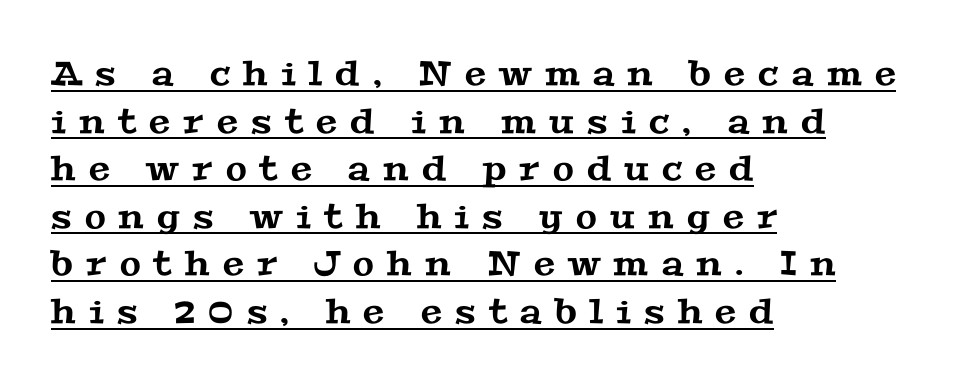
{"serif": "yes", "width": "wide", "stroke_contrast": "medium", "x_height": "medium", "monospaced": "no", "underline": "yes", "align": "left", "line_spacing": "normal", "line_spacing_ratio": 1.4, "letter_spacing": "wide", "letter_spacing_em": 0.39, "glyph_px": 34}
